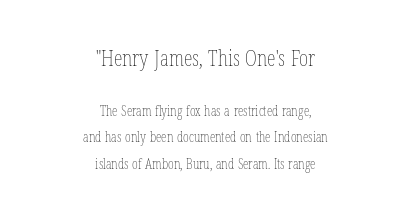
The image shows 22 px text type, upright; set centered, line spacing 1.88x, normal letter spacing, not underlined; the first (top) block is 1.57x larger.
